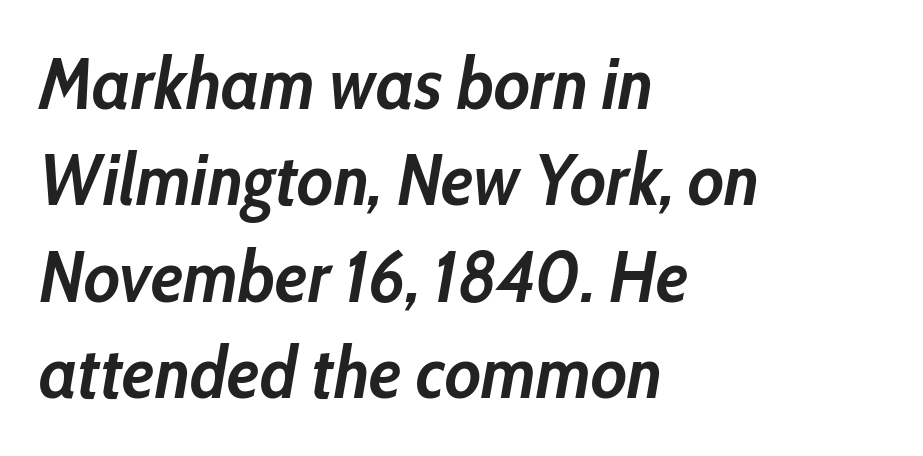
{"italic": "yes", "lean": "right", "slant_degrees": 10, "bold": "yes", "weight": "semibold", "width": "condensed", "stroke_contrast": "low", "x_height": "medium", "monospaced": "no", "underline": "no", "align": "left", "line_spacing": "normal", "line_spacing_ratio": 1.34, "letter_spacing": "normal", "letter_spacing_em": 0.0, "glyph_px": 72}
